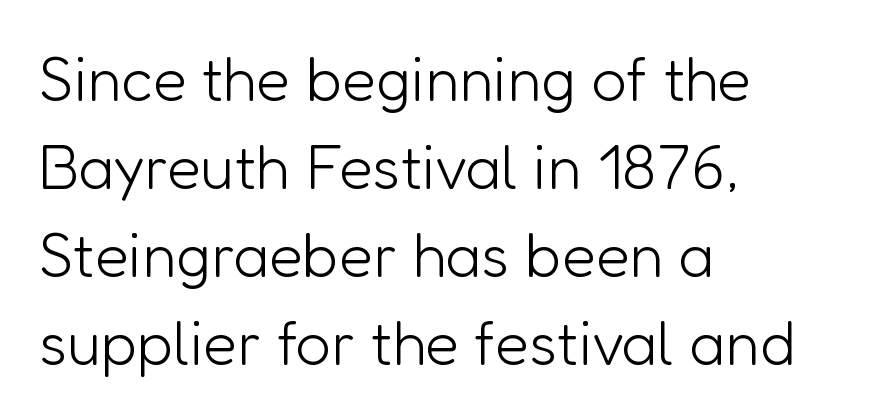
{"serif": "no", "italic": "no", "bold": "no", "weight": "light", "width": "normal", "stroke_contrast": "low", "x_height": "medium", "monospaced": "no", "underline": "no", "align": "left", "line_spacing": "normal", "line_spacing_ratio": 1.42, "letter_spacing": "normal", "letter_spacing_em": 0.0, "glyph_px": 62}
